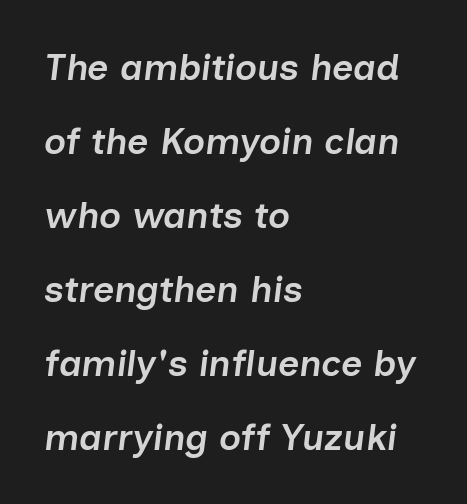
Q: Is the text bold? A: Semi-bold.
Q: Is the text italic (slanted)? A: Yes, it leans right by about 7 degrees.
Q: Is the text underlined? A: No.
Q: How is the paragraph aligned? A: Left-aligned.
Q: Is the spacing between letters normal or unusually wide? A: Normal.
Q: Is the spacing between lines tight, normal or loose? A: Loose.
Q: Width (condensed, normal, or wide)? A: Normal.
Q: Stroke contrast? A: Low.
Q: x-height? A: Medium.
Q: Monospaced? A: No.
